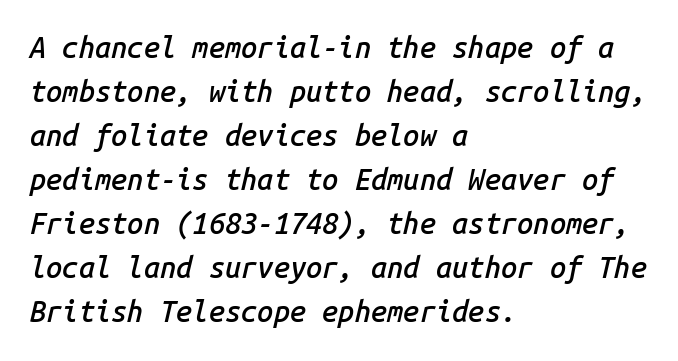
Q: Is the text bold? A: Semi-bold.
Q: Is the text italic (slanted)? A: Yes, it leans right by about 14 degrees.
Q: Is the text underlined? A: No.
Q: How is the paragraph aligned? A: Left-aligned.
Q: Is the spacing between letters normal or unusually wide? A: Normal.
Q: Is the spacing between lines tight, normal or loose? A: Normal.
Q: Width (condensed, normal, or wide)? A: Normal.
Q: Stroke contrast? A: Low.
Q: x-height? A: Medium.
Q: Monospaced? A: Yes.
